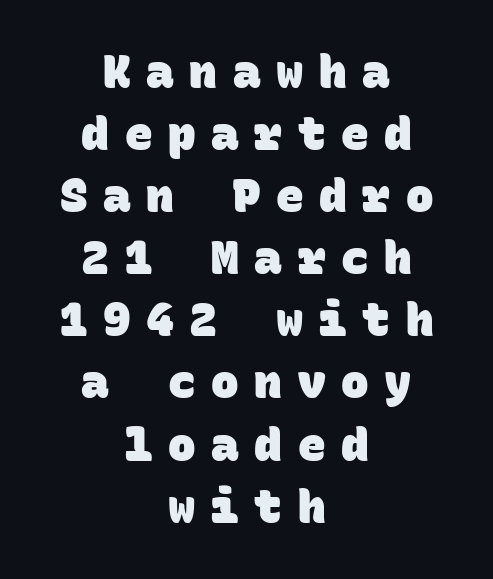
The image shows 46 px heavy sans-serif type, monospaced; set centered, normal line spacing (1.35x), unusually wide letter spacing (+0.34 em), not underlined; low stroke contrast and a large x-height.
